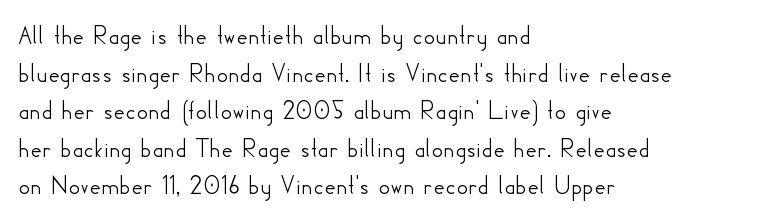
{"serif": "no", "italic": "no", "width": "normal", "stroke_contrast": "low", "x_height": "small", "monospaced": "no", "underline": "no", "align": "left", "line_spacing": "normal", "line_spacing_ratio": 1.34, "letter_spacing": "normal", "letter_spacing_em": 0.0, "glyph_px": 28}
